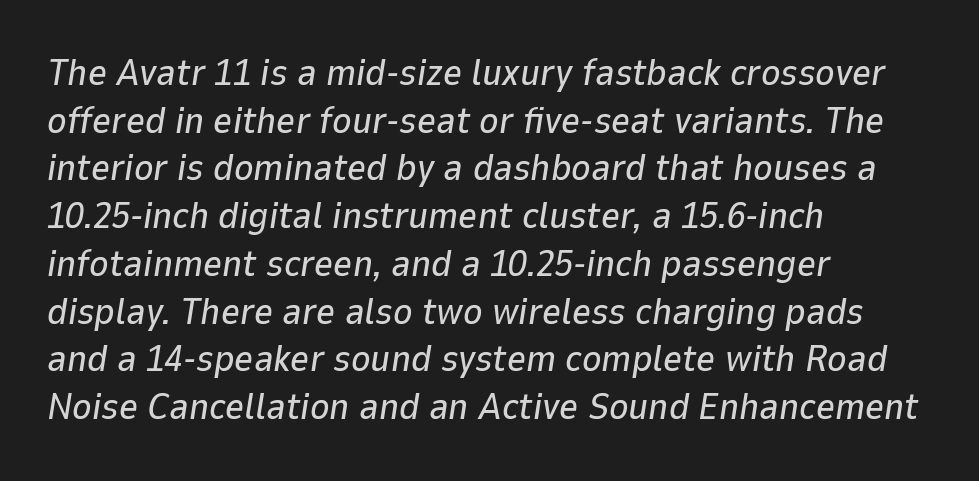
The image shows 37 px text type, italic (leaning right); set left-aligned, normal line spacing (1.29x), normal letter spacing, not underlined; low stroke contrast and a medium x-height.
